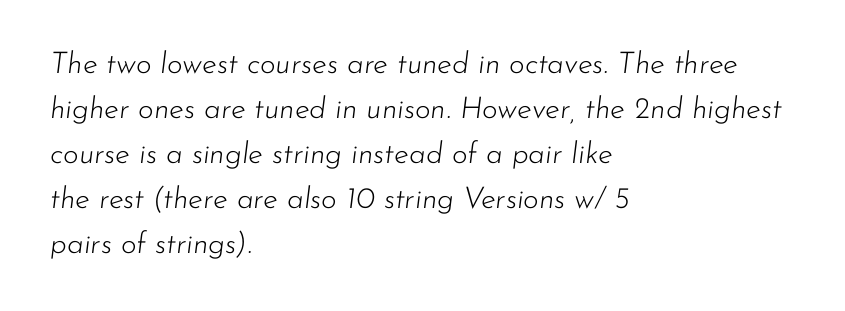
{"italic": "yes", "lean": "right", "slant_degrees": 7, "bold": "no", "weight": "light", "width": "normal", "stroke_contrast": "low", "x_height": "small", "monospaced": "no", "underline": "no", "align": "left", "line_spacing": "normal", "line_spacing_ratio": 1.5, "letter_spacing": "normal", "letter_spacing_em": 0.0, "glyph_px": 30}
